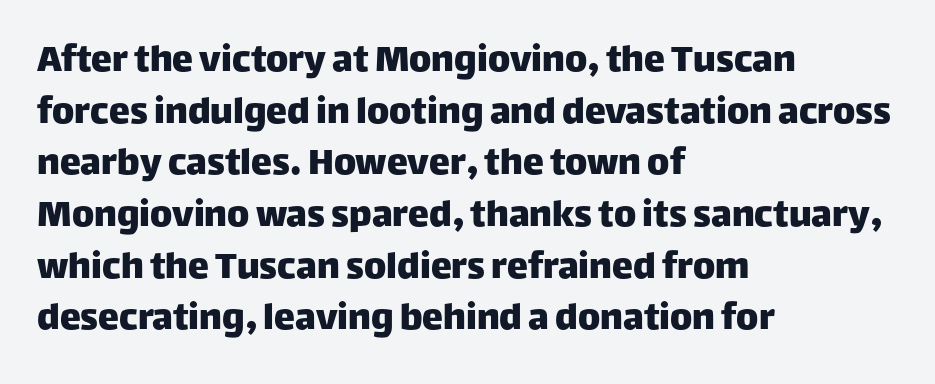
{"serif": "no", "italic": "no", "width": "normal", "stroke_contrast": "low", "x_height": "large", "monospaced": "no", "underline": "no", "align": "left", "line_spacing_ratio": 1.23, "letter_spacing": "normal", "letter_spacing_em": 0.0, "glyph_px": 42}
